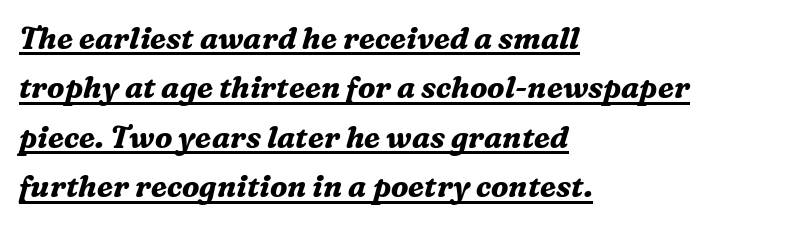
The image shows 30 px bold serif type, italic (leaning right); set left-aligned, normal line spacing (1.65x), normal letter spacing, underlined; medium stroke contrast and a medium x-height.
